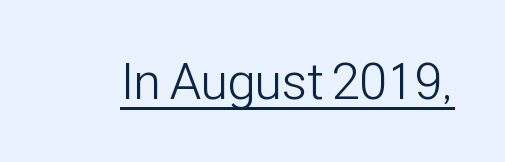
Q: Is the text bold? A: No.
Q: Is the text italic (slanted)? A: No, it is upright.
Q: Is the typeface a serif or a sans-serif typeface? A: Sans-serif.
Q: Is the text underlined? A: Yes.
Q: Is the spacing between letters normal or unusually wide? A: Normal.
Q: Width (condensed, normal, or wide)? A: Condensed.
Q: Stroke contrast? A: Low.
Q: x-height? A: Medium.
Q: Monospaced? A: No.
